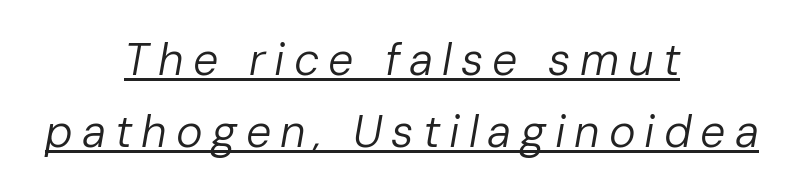
Notice how the stems are inclined rather than vertical — that's the hallmark of italics. A student would call this center alignment; a typographer would say set centered. These glyphs show unthickened strokes, regular width or finer. Do the characters align in a grid? No, the font is proportional. The rendering uses a moderate line-height, typical for paragraphs.
